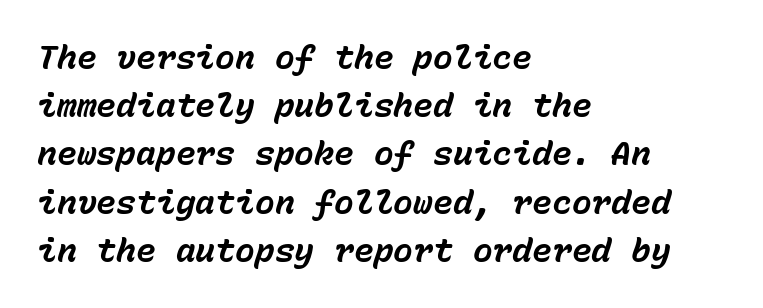
The image shows 33 px bold type, italic (leaning right), monospaced; set left-aligned, normal line spacing (1.46x), normal letter spacing, not underlined; low stroke contrast and a medium x-height.
